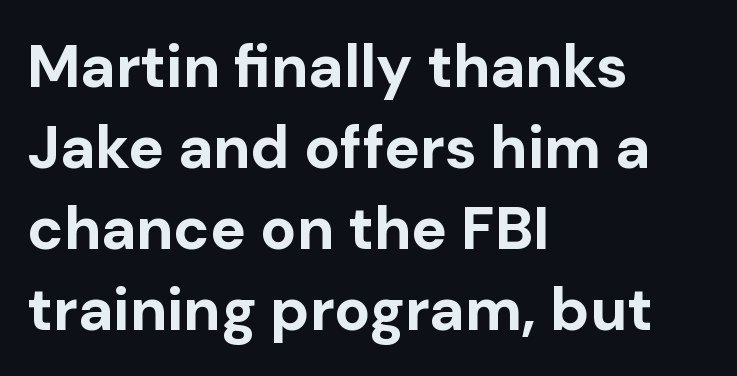
The image shows 60 px bold sans-serif type, upright; set left-aligned, normal line spacing (1.35x), normal letter spacing, not underlined; low stroke contrast and a medium x-height.
